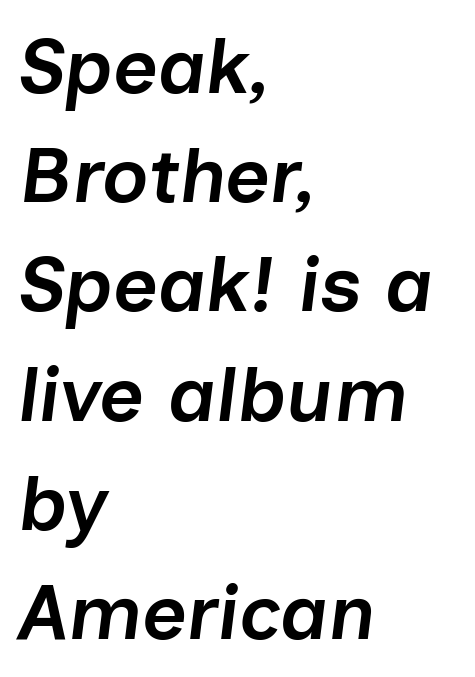
{"italic": "yes", "lean": "right", "slant_degrees": 7, "bold": "semi", "weight": "semibold", "width": "normal", "stroke_contrast": "low", "x_height": "medium", "monospaced": "no", "underline": "no", "align": "left", "line_spacing": "normal", "line_spacing_ratio": 1.4, "letter_spacing": "normal", "letter_spacing_em": 0.0, "glyph_px": 78}
